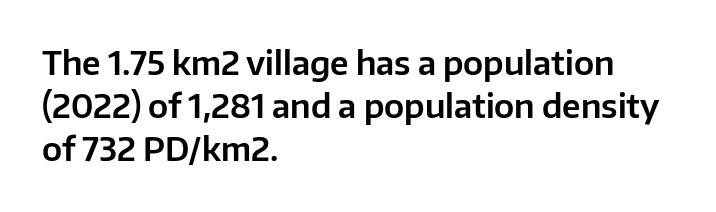
Quick note: underline off. Proportional: the letters do not fall into vertical columns. Leftover space on each line is placed entirely after the last word. These lines are composed in type without serifs.
